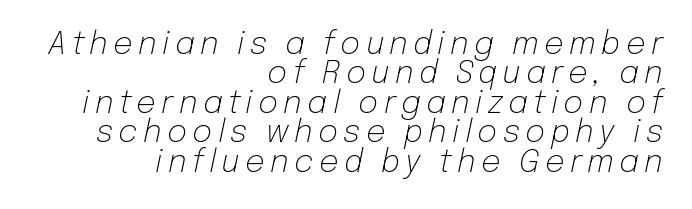
Q: Is the text bold? A: No.
Q: Is the text italic (slanted)? A: Yes, it leans right by about 12 degrees.
Q: Is the text underlined? A: No.
Q: How is the paragraph aligned? A: Right-aligned.
Q: Is the spacing between lines tight, normal or loose? A: Tight.
Q: Width (condensed, normal, or wide)? A: Normal.
Q: Stroke contrast? A: Low.
Q: x-height? A: Medium.
Q: Monospaced? A: No.
